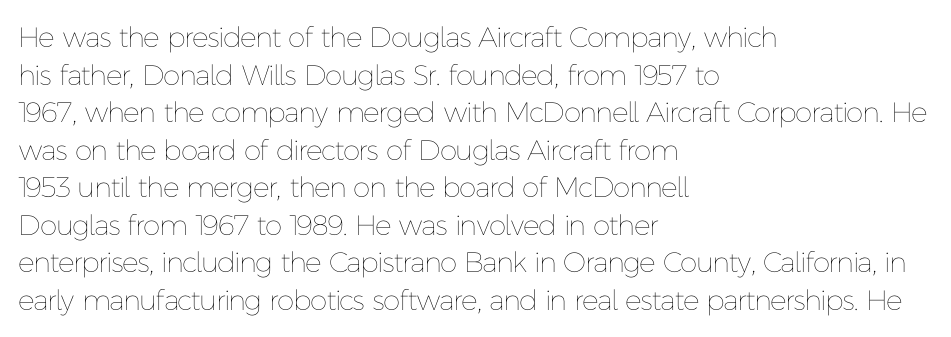
{"italic": "no", "bold": "no", "weight": "thin", "width": "normal", "stroke_contrast": "low", "x_height": "medium", "monospaced": "no", "underline": "no", "align": "left", "line_spacing": "normal", "line_spacing_ratio": 1.34, "letter_spacing": "normal", "letter_spacing_em": 0.0, "glyph_px": 28}
